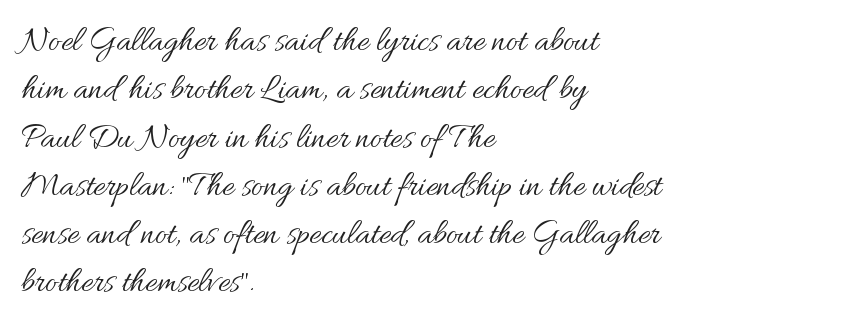
The image shows 35 px regular-weight type; set left-aligned, normal line spacing (1.38x), normal letter spacing, not underlined; medium stroke contrast and a small x-height.
